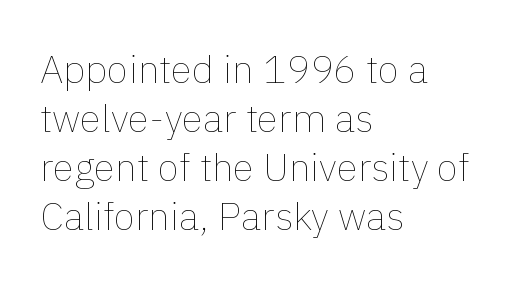
Q: Is the text bold? A: No.
Q: Is the text italic (slanted)? A: No, it is upright.
Q: Is the text underlined? A: No.
Q: How is the paragraph aligned? A: Left-aligned.
Q: Is the spacing between letters normal or unusually wide? A: Normal.
Q: Is the spacing between lines tight, normal or loose? A: Normal.
Q: Width (condensed, normal, or wide)? A: Normal.
Q: Stroke contrast? A: Low.
Q: x-height? A: Medium.
Q: Monospaced? A: No.
